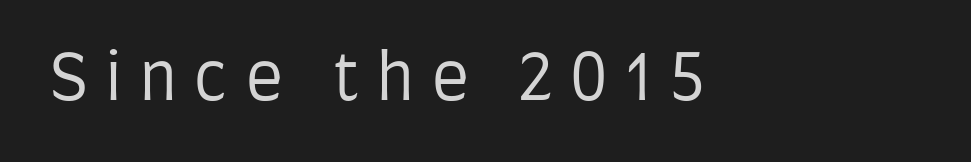
{"serif": "no", "italic": "no", "bold": "no", "weight": "regular", "width": "condensed", "stroke_contrast": "low", "x_height": "large", "monospaced": "no", "underline": "no", "letter_spacing": "wide", "letter_spacing_em": 0.26, "glyph_px": 63}
